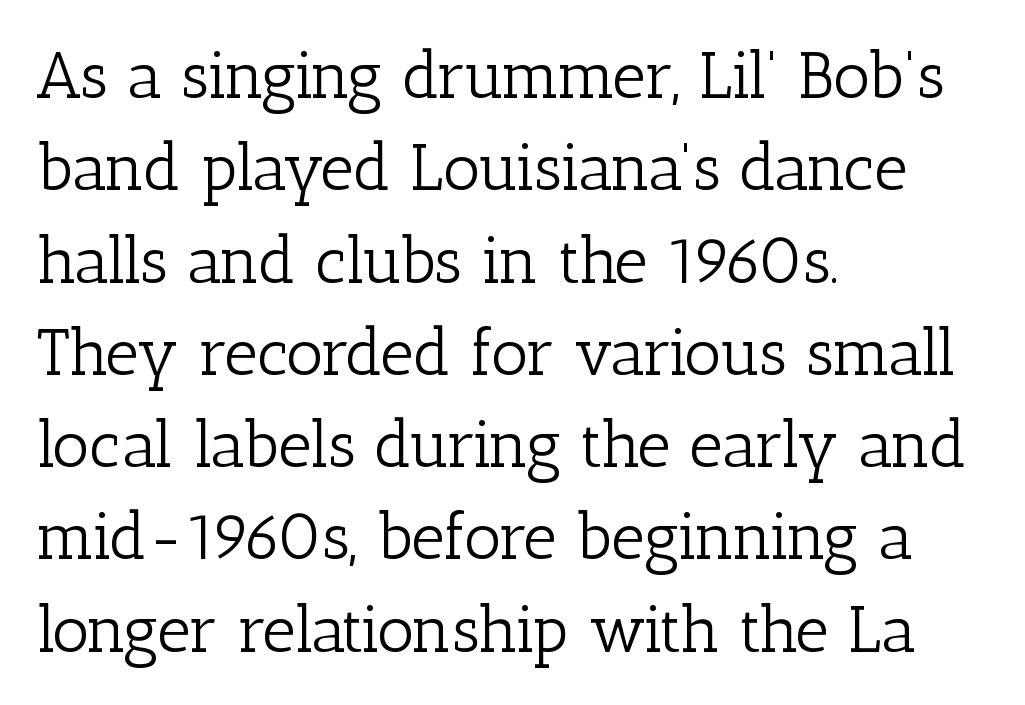
{"serif": "yes", "italic": "no", "bold": "no", "weight": "light", "width": "normal", "stroke_contrast": "low", "x_height": "medium", "monospaced": "no", "underline": "no", "align": "left", "line_spacing": "normal", "line_spacing_ratio": 1.42, "letter_spacing": "normal", "letter_spacing_em": 0.0, "glyph_px": 65}
